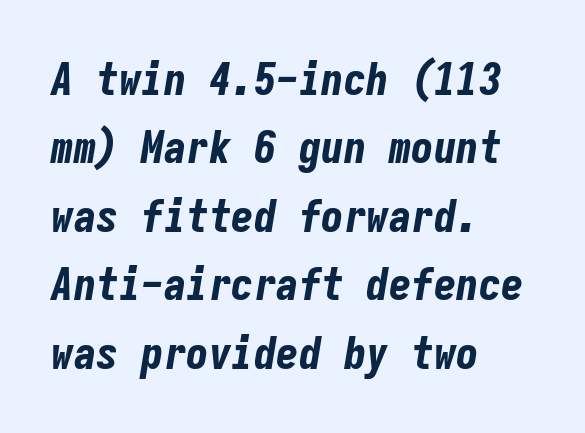
Q: Is the text bold? A: Yes.
Q: Is the text italic (slanted)? A: Yes, it leans right by about 9 degrees.
Q: Is the text underlined? A: No.
Q: How is the paragraph aligned? A: Left-aligned.
Q: Is the spacing between letters normal or unusually wide? A: Normal.
Q: Is the spacing between lines tight, normal or loose? A: Normal.
Q: Width (condensed, normal, or wide)? A: Condensed.
Q: Stroke contrast? A: Low.
Q: x-height? A: Medium.
Q: Monospaced? A: Yes.
